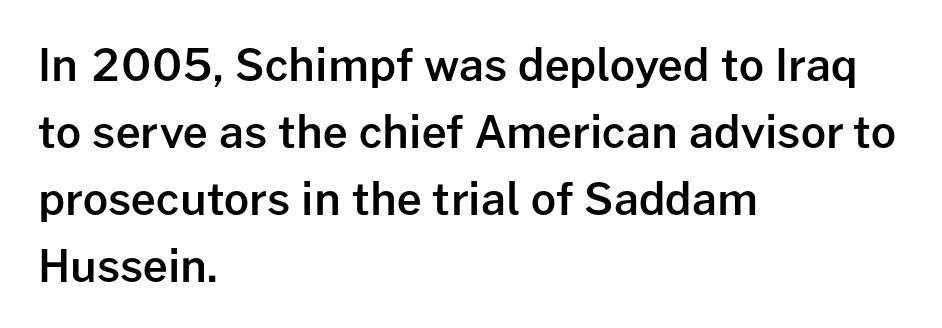
{"serif": "no", "italic": "no", "bold": "semi", "weight": "semibold", "width": "normal", "stroke_contrast": "low", "x_height": "medium", "monospaced": "no", "underline": "no", "align": "left", "line_spacing": "normal", "line_spacing_ratio": 1.52, "letter_spacing": "normal", "letter_spacing_em": 0.0, "glyph_px": 44}
